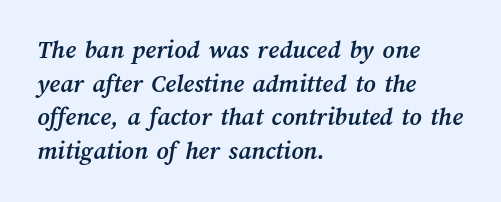
The image shows 26 px bold type; set left-aligned, normal line spacing (1.29x), normal letter spacing, not underlined.
